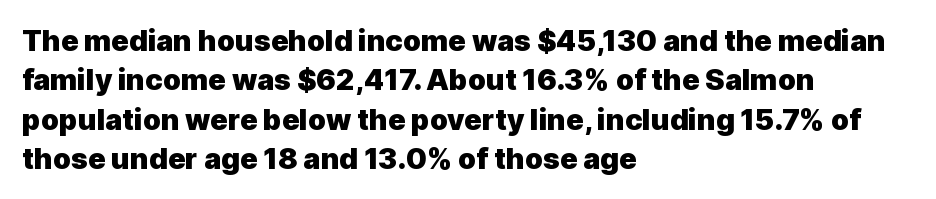
The image shows 29 px heavy sans-serif type, upright; set left-aligned, normal line spacing (1.36x), normal letter spacing, not underlined; a medium x-height.
